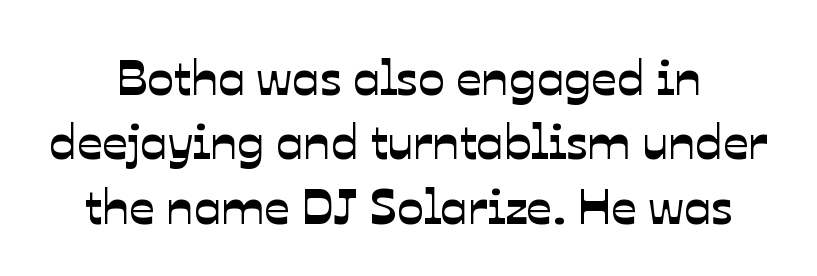
Underline: absent. The rendering keeps characters at their native spacing. The rendering uses natural spacing where letterforms have individual widths. Regular leading. In terms of letterform style, serifs are entirely absent.
